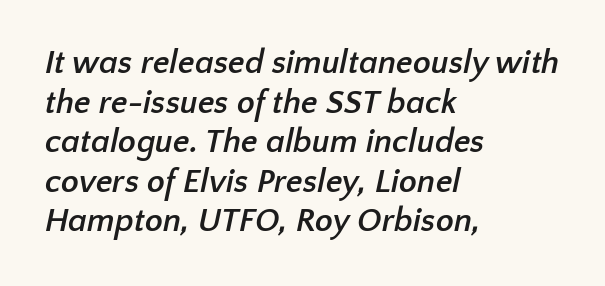
Q: Is the text bold? A: Yes.
Q: Is the typeface a serif or a sans-serif typeface? A: Sans-serif.
Q: Is the text underlined? A: No.
Q: How is the paragraph aligned? A: Left-aligned.
Q: Is the spacing between letters normal or unusually wide? A: Normal.
Q: Width (condensed, normal, or wide)? A: Normal.
Q: Stroke contrast? A: Low.
Q: x-height? A: Medium.
Q: Monospaced? A: No.
